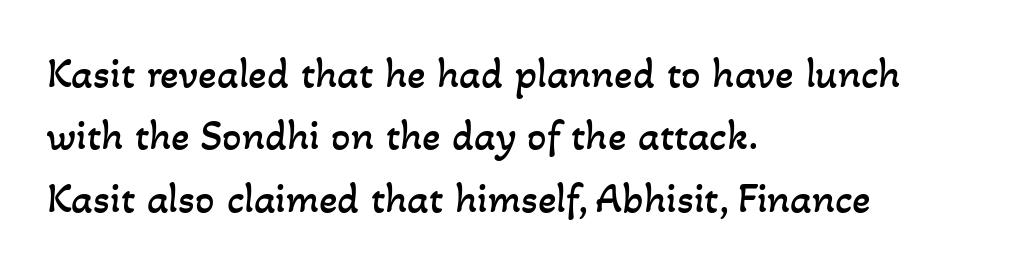
Q: Is the text bold? A: No.
Q: Is the text underlined? A: No.
Q: How is the paragraph aligned? A: Left-aligned.
Q: Is the spacing between letters normal or unusually wide? A: Normal.
Q: Is the spacing between lines tight, normal or loose? A: Normal.
Q: Width (condensed, normal, or wide)? A: Normal.
Q: Stroke contrast? A: Low.
Q: x-height? A: Small.
Q: Monospaced? A: No.
